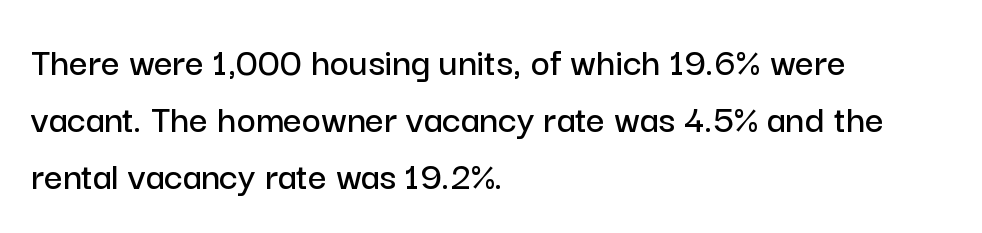
The image shows 41 px sans-serif type, upright; set left-aligned, normal line spacing (1.39x), normal letter spacing, not underlined; low stroke contrast and a medium x-height.
